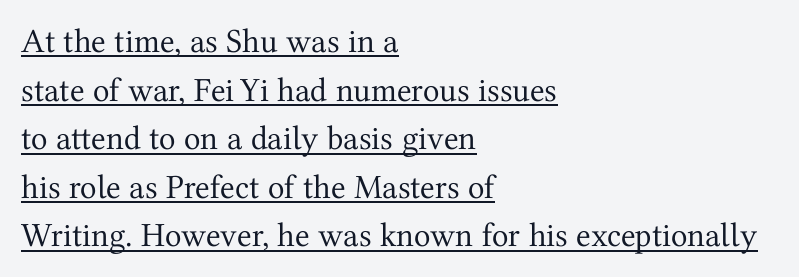
The rows are spaced the way most documents space them. Does a line run under the words? Yes, clearly. Does the type have serifs? Yes, each stem ends in a small foot. Quick note: not italic, upright. The letterforms sit shoulder to shoulder at normal distance. Is this a fixed-width face? No — the glyphs have proportional, varying widths.
